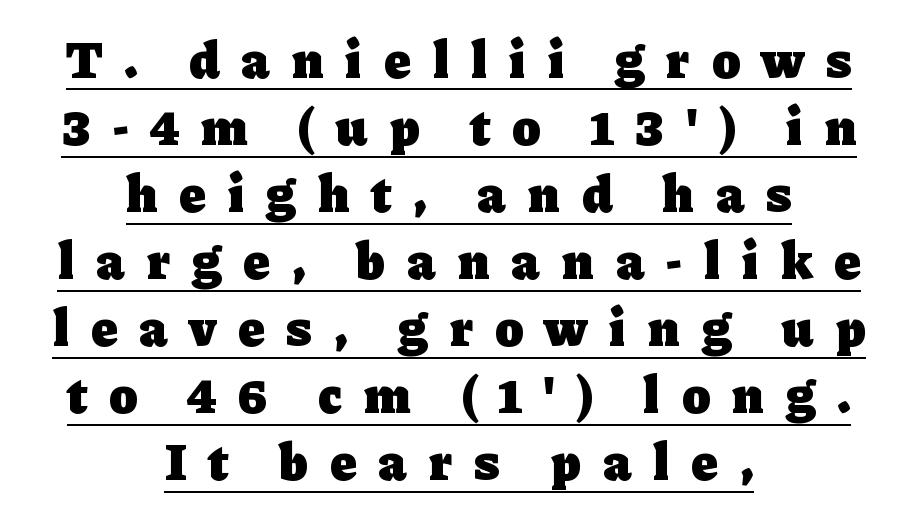
Check where the strokes stop: tiny serifs finish them off. The rendering uses natural spacing where letterforms have individual widths. Evenly set lines give the paragraph a standard silhouette. Quick note: underline on. Notice how thick the strokes are: this is what a full bold looks like.
